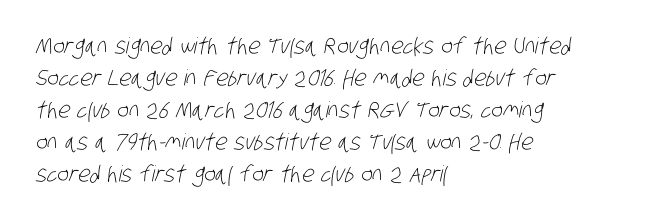
Q: Is the text bold? A: No.
Q: Is the text underlined? A: No.
Q: How is the paragraph aligned? A: Left-aligned.
Q: Is the spacing between letters normal or unusually wide? A: Normal.
Q: Is the spacing between lines tight, normal or loose? A: Normal.
